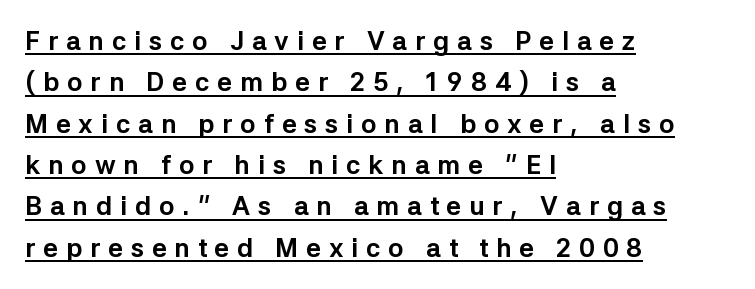
The image shows 26 px bold type, upright; set left-aligned, normal line spacing (1.59x), unusually wide letter spacing (+0.3 em), underlined.
